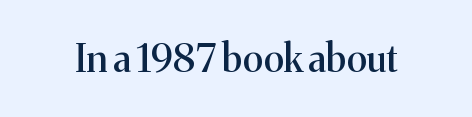
These lines are composed in type with serifs. Observe the ordinary spacing: letters are neighbours, not strangers. Clear beneath every line of the passage. Varying glyph widths throughout — classic text-font behaviour.
